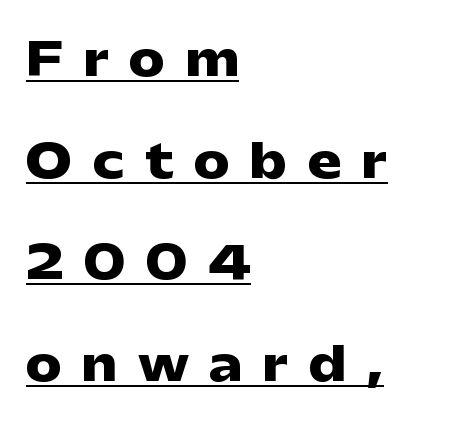
The image shows 45 px heavy, wide sans-serif type, upright; set left-aligned, loose line spacing (2.26x), unusually wide letter spacing (+0.46 em), underlined; low stroke contrast and a medium x-height.
